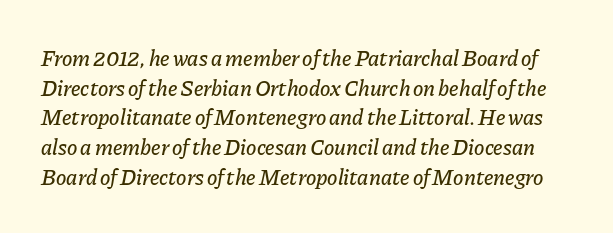
This block has exactly the height ordinary leading produces. Bare-footed words on every line. The type is set solid horizontally, with unmodified tracking. Compared with ordinary roman type, these characters are visibly tilted.
